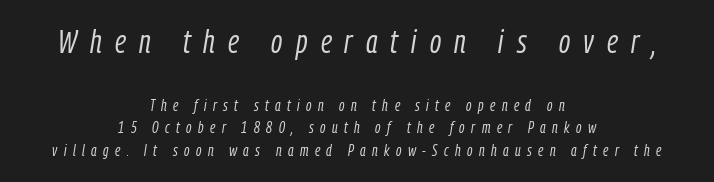
The image shows 33 px light, condensed type, italic (leaning right); set centered, normal line spacing (1.43x), unusually wide letter spacing (+0.4 em), not underlined; the first (top) block is 2.06x larger; low stroke contrast and a medium x-height.
